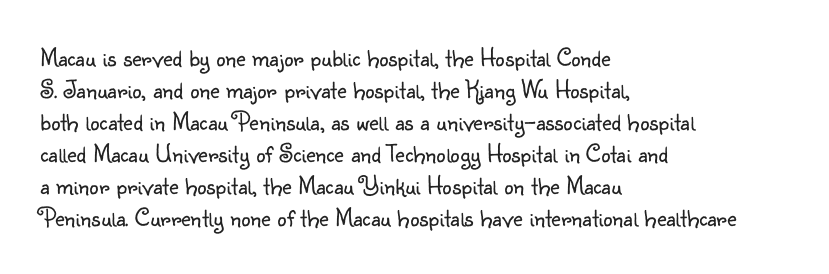
{"italic": "no", "bold": "no", "underline": "no", "align": "left", "line_spacing_ratio": 1.23, "letter_spacing": "normal", "letter_spacing_em": 0.0, "glyph_px": 26}
